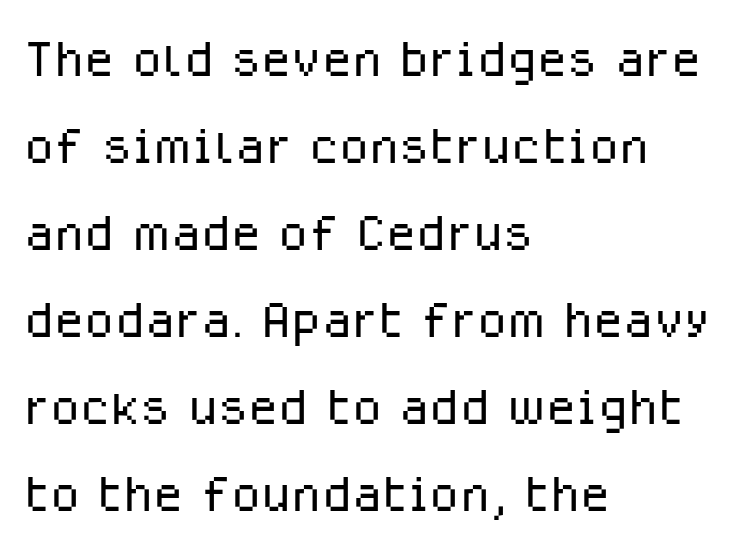
The image shows 69 px light sans-serif type, upright; set left-aligned, normal line spacing (1.26x), normal letter spacing, not underlined; low stroke contrast and a medium x-height.
